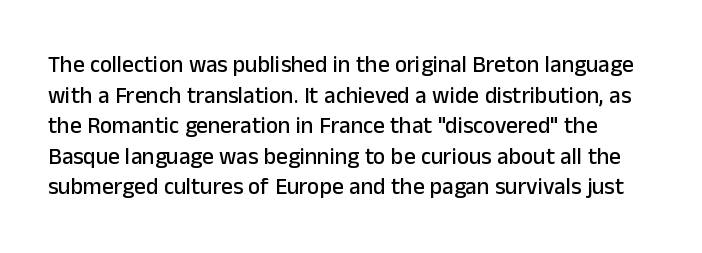
The typography opts for an upright posture over an oblique one. The strip under each line holds only bare page. Honestly, the row spacing looks completely unremarkable. Tracking value appears to be zero — textbook default spacing.
